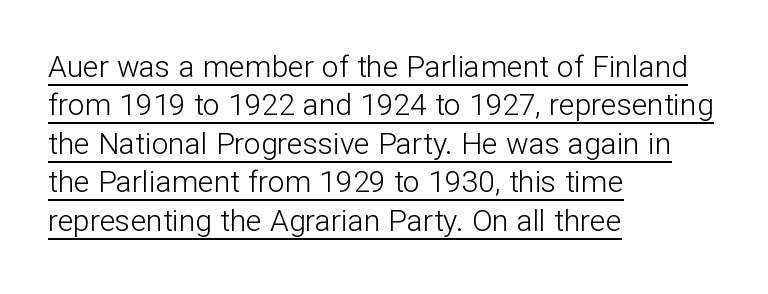
What stands out about the letter spacing? Nothing — it is the standard amount. Looks like regular typesetting: each glyph gets only the width it needs. These lines are composed in type without serifs. This is underlined copy, the kind a proofreader might mark for attention. These lines stack with their left ends in a neat column.
